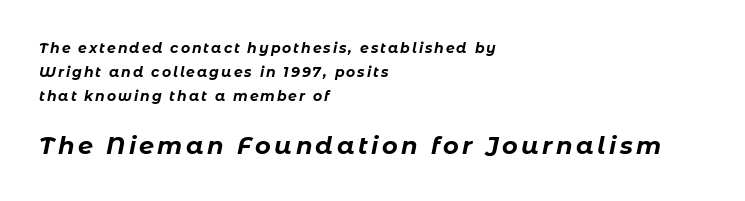
The image shows 24 px bold type, italic (leaning right); set left-aligned, line spacing 1.72x, not underlined; the second (bottom) block is 1.71x larger.
